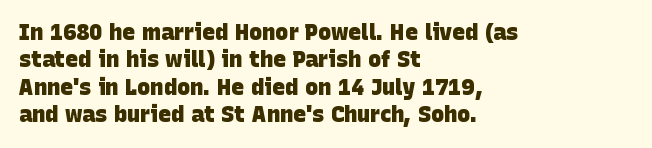
The image shows 22 px bold type; set left-aligned, normal line spacing (1.25x), normal letter spacing, not underlined.
